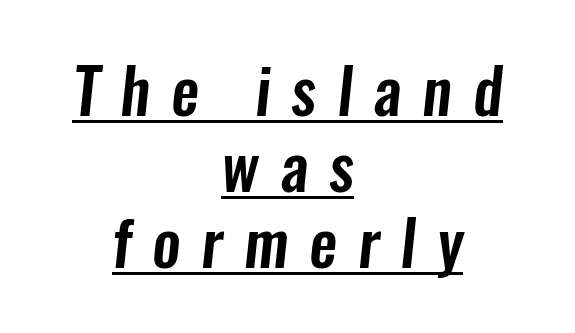
Q: Is the typeface a serif or a sans-serif typeface? A: Sans-serif.
Q: Is the text underlined? A: Yes.
Q: How is the paragraph aligned? A: Centered.
Q: Is the spacing between letters normal or unusually wide? A: Unusually wide.
Q: Width (condensed, normal, or wide)? A: Condensed.
Q: Stroke contrast? A: Low.
Q: x-height? A: Medium.
Q: Monospaced? A: No.
